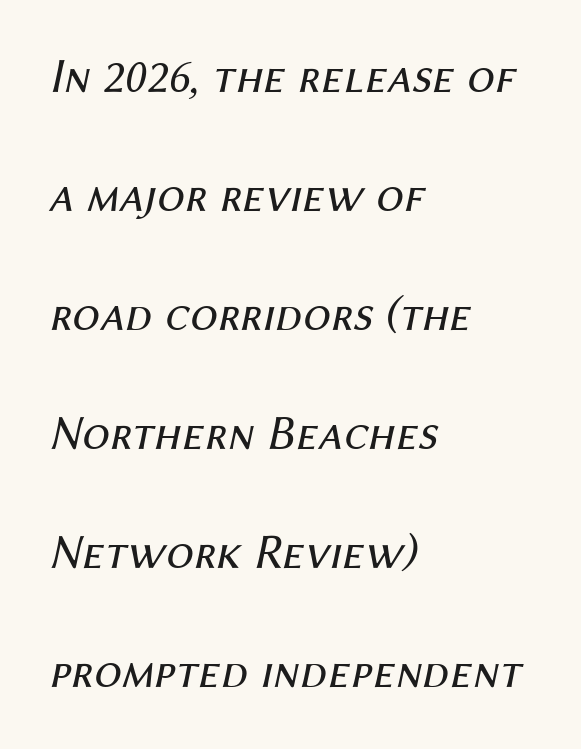
The image shows 49 px regular-weight type, italic (leaning right); set left-aligned, loose line spacing (2.43x), normal letter spacing, not underlined; medium stroke contrast and a medium x-height.
